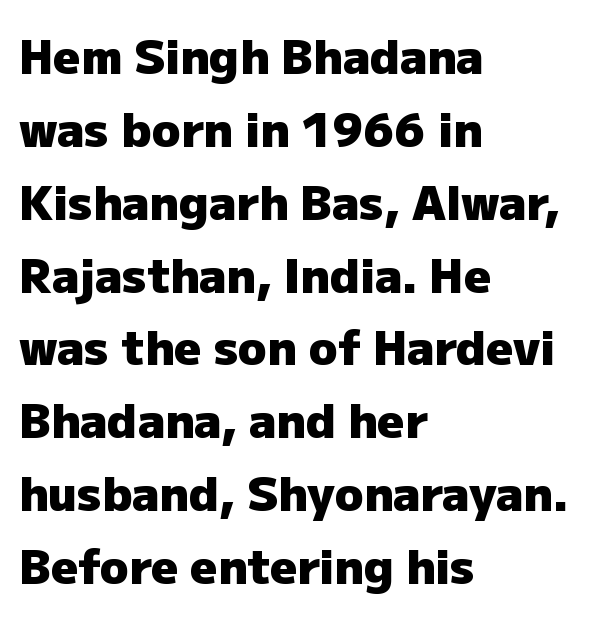
The image shows 47 px heavy sans-serif type, upright; set left-aligned, normal line spacing (1.55x), normal letter spacing, not underlined; low stroke contrast and a medium x-height.
